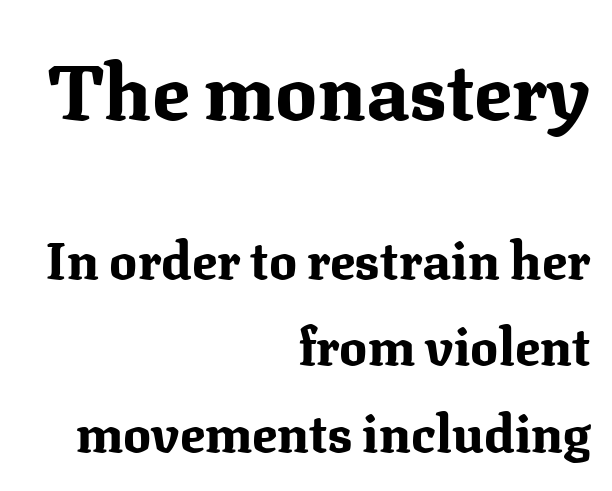
Q: Is the text bold? A: Yes.
Q: Is the text italic (slanted)? A: No, it is upright.
Q: Is the typeface a serif or a sans-serif typeface? A: Serif.
Q: Is the text underlined? A: No.
Q: How is the paragraph aligned? A: Right-aligned.
Q: Is the spacing between letters normal or unusually wide? A: Normal.
Q: Is the spacing between lines tight, normal or loose? A: Normal.
Q: Which block of text is set in a larger size, the first (top) or the second (bottom)? A: The first (top) one.
Q: Width (condensed, normal, or wide)? A: Normal.
Q: Stroke contrast? A: Medium.
Q: x-height? A: Medium.
Q: Monospaced? A: No.
